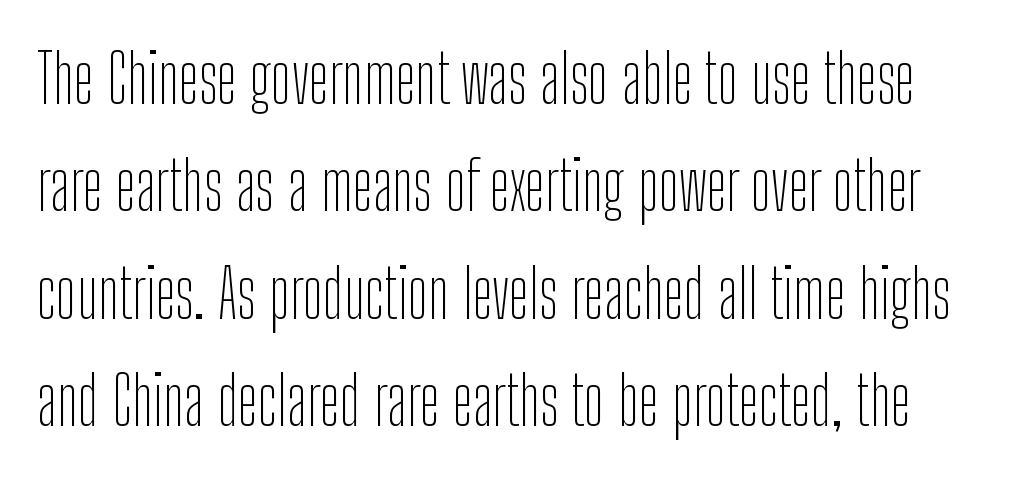
{"serif": "no", "italic": "no", "bold": "no", "weight": "thin", "width": "condensed", "stroke_contrast": "low", "x_height": "medium", "monospaced": "no", "underline": "no", "line_spacing": "normal", "line_spacing_ratio": 1.58, "letter_spacing": "normal", "letter_spacing_em": 0.0, "glyph_px": 68}
